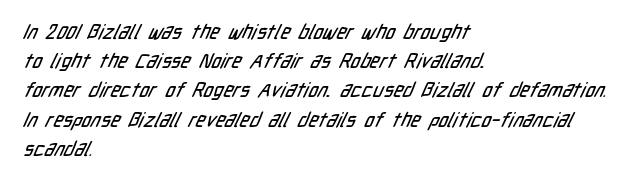
The image shows 20 px text type; set left-aligned, normal line spacing (1.46x), normal letter spacing, not underlined.
